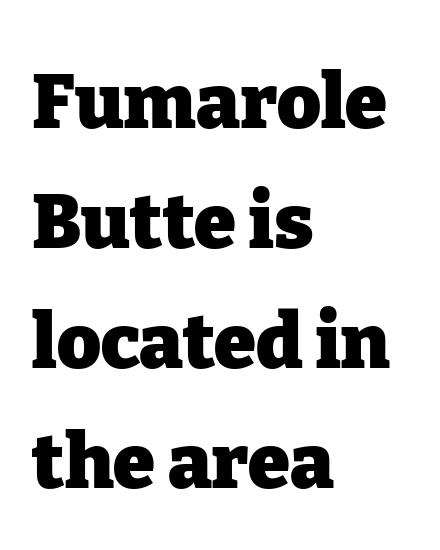
Small tapered or slab feet sit at the stroke ends, so this counts as serif. When letters stand straight like this, we call the style roman or upright. Typeset ragged right — the left edge is the straight one. Only glyphs here, with clear space below each row. You could not count columns in this text — the font is proportionally spaced.
